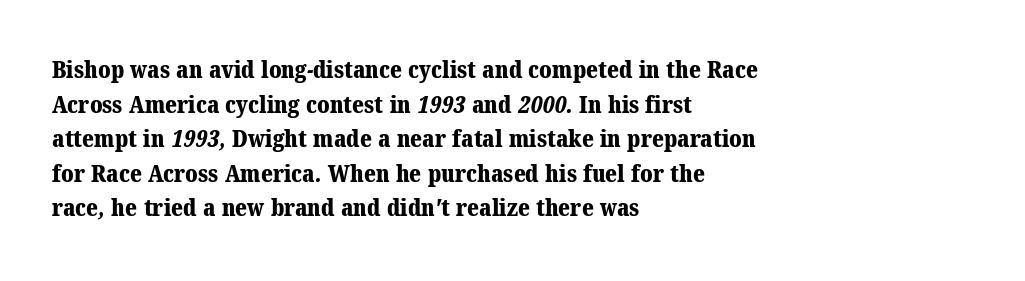
Q: Is the text bold? A: Yes.
Q: Is the text underlined? A: No.
Q: How is the paragraph aligned? A: Left-aligned.
Q: Is the spacing between letters normal or unusually wide? A: Normal.
Q: Is the spacing between lines tight, normal or loose? A: Normal.
